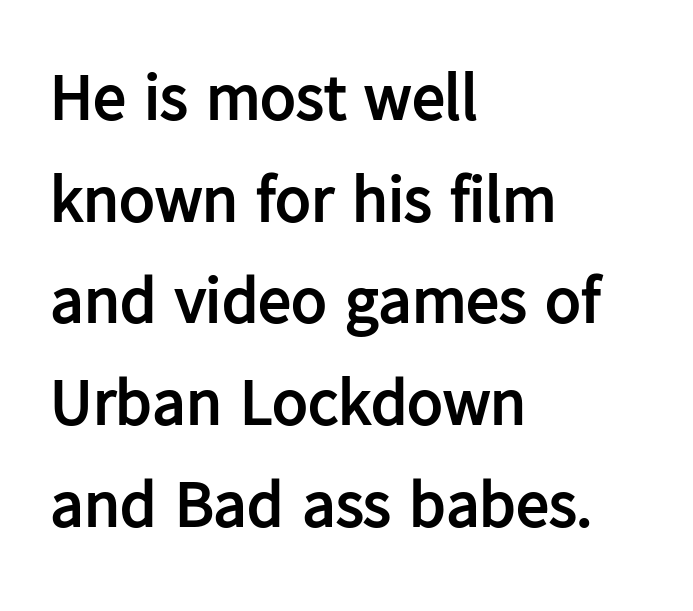
{"serif": "no", "italic": "no", "bold": "yes", "weight": "semibold", "width": "normal", "stroke_contrast": "low", "x_height": "medium", "monospaced": "no", "underline": "no", "align": "left", "line_spacing": "normal", "line_spacing_ratio": 1.54, "letter_spacing": "normal", "letter_spacing_em": 0.0, "glyph_px": 66}
